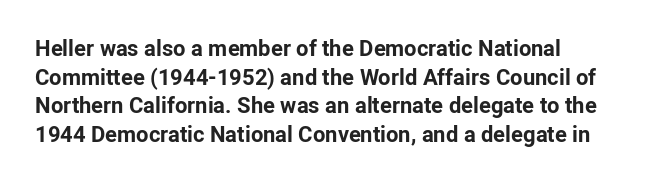
Teacher's note: observe the even left margin — that is flush-left alignment. You can tell it's not italic because the verticals are truly vertical. Words float on clear page, feet unadorned. The letterforms sit shoulder to shoulder at normal distance.
